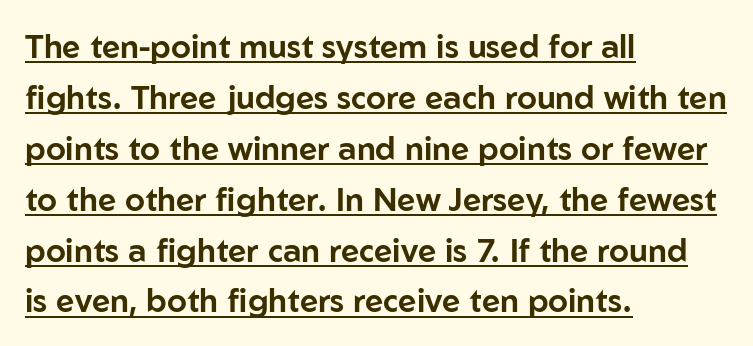
The rendering uses natural spacing where letterforms have individual widths. Designer's note — italics off, roman on. The font family rendered here belongs to the sans-serif group. Evenly set lines give the paragraph a standard silhouette.
